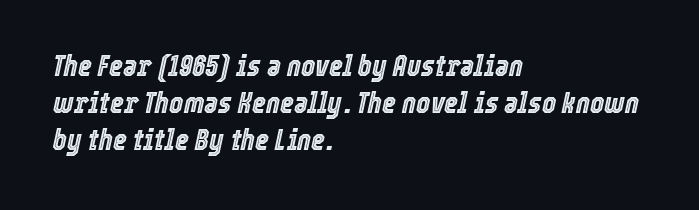
Q: Is the text italic (slanted)? A: Yes, it leans right by about 12 degrees.
Q: Is the text underlined? A: No.
Q: How is the paragraph aligned? A: Left-aligned.
Q: Is the spacing between letters normal or unusually wide? A: Normal.
Q: Width (condensed, normal, or wide)? A: Condensed.
Q: x-height? A: Medium.
Q: Monospaced? A: No.
